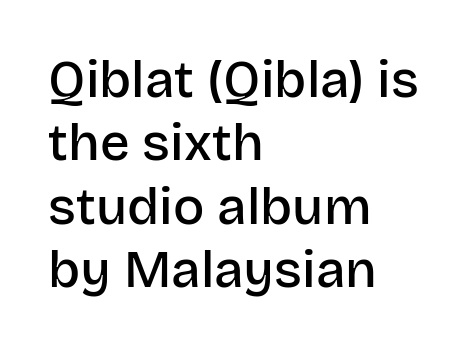
{"serif": "no", "italic": "no", "bold": "semi", "weight": "semibold", "width": "normal", "stroke_contrast": "low", "x_height": "large", "monospaced": "no", "underline": "no", "align": "left", "line_spacing_ratio": 1.22, "letter_spacing": "normal", "letter_spacing_em": 0.0, "glyph_px": 52}
